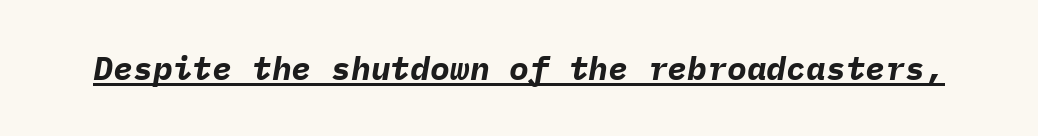
{"italic": "yes", "lean": "right", "slant_degrees": 9, "bold": "yes", "weight": "bold", "width": "normal", "stroke_contrast": "low", "x_height": "medium", "monospaced": "yes", "underline": "yes", "letter_spacing": "normal", "letter_spacing_em": 0.0, "glyph_px": 33}
